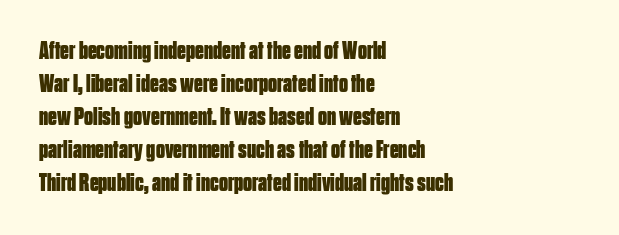
{"italic": "no", "bold": "yes", "underline": "no", "align": "left", "line_spacing": "normal", "line_spacing_ratio": 1.32, "letter_spacing": "normal", "letter_spacing_em": 0.0, "glyph_px": 25}
